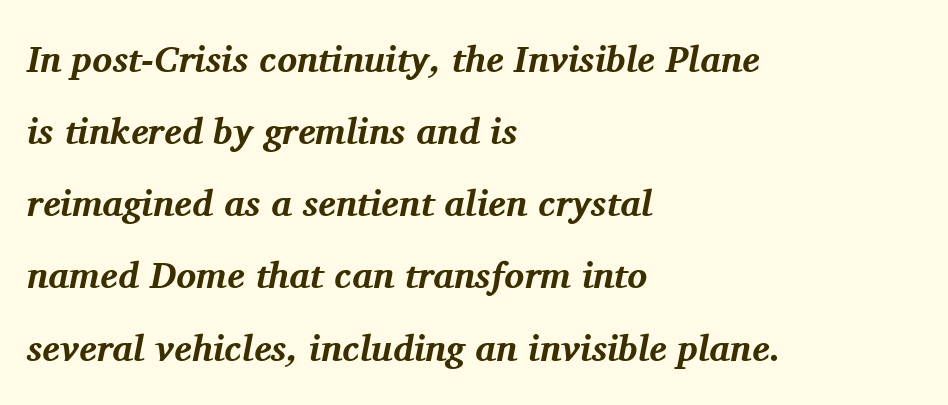
{"serif": "yes", "italic": "yes", "lean": "right", "slant_degrees": 11, "bold": "yes", "weight": "bold", "width": "normal", "stroke_contrast": "medium", "x_height": "medium", "monospaced": "no", "underline": "no", "align": "left", "line_spacing": "loose", "line_spacing_ratio": 1.95, "letter_spacing": "normal", "letter_spacing_em": 0.0, "glyph_px": 37}
